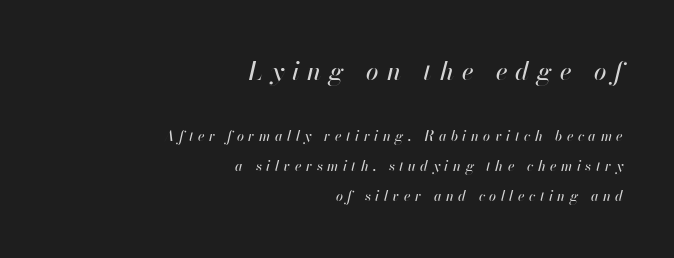
Every row of glyphs terminates at an identical x-position on the right. The rendering shrinks the type as you move from the upper chunk to the lower. The gap between lines stays unmarked. The whole block is typeset with a tilt. Students, note that the glyphs here are deliberately spaced far apart.
